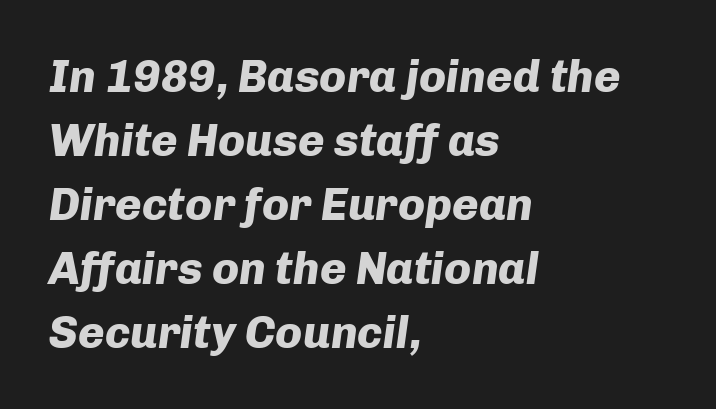
The image shows 45 px heavy type, italic (leaning right); set left-aligned, normal line spacing (1.42x), normal letter spacing, not underlined; low stroke contrast and a medium x-height.
